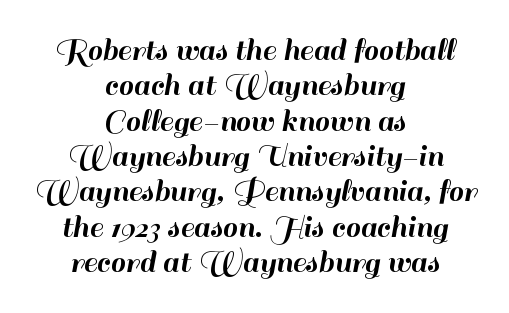
Every row of glyphs is offset so its center matches the block's center. The rendering shows plain stroke endings on the letterforms — a sans-serif design. The face used here is proportionally spaced, like ordinary book or web type. Words appear dense and cohesive because spacing is normal.
